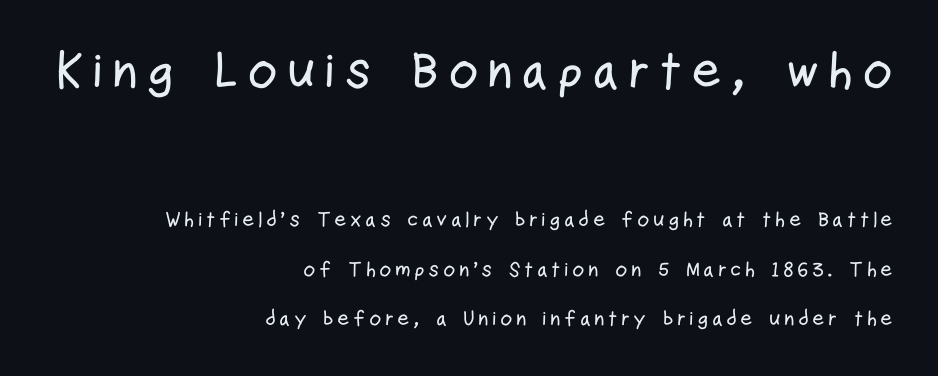
The image shows 52 px condensed sans-serif type, upright; set right-aligned, loose line spacing (2.36x), not underlined; the first (top) block is 2.48x larger; low stroke contrast and a medium x-height.
